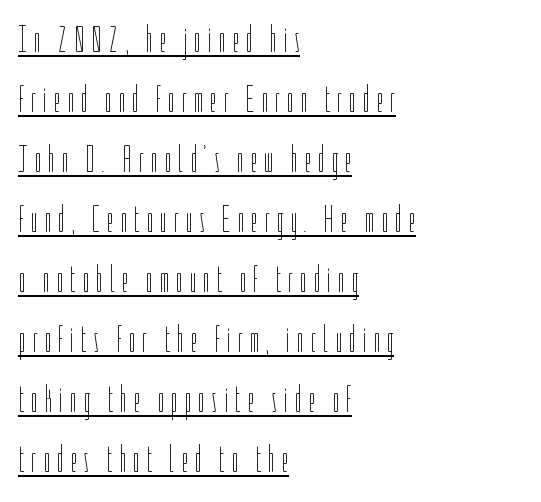
{"italic": "no", "bold": "no", "weight": "thin", "width": "condensed", "stroke_contrast": "low", "x_height": "medium", "monospaced": "no", "underline": "yes", "align": "left", "line_spacing": "normal", "line_spacing_ratio": 1.62, "glyph_px": 37}
